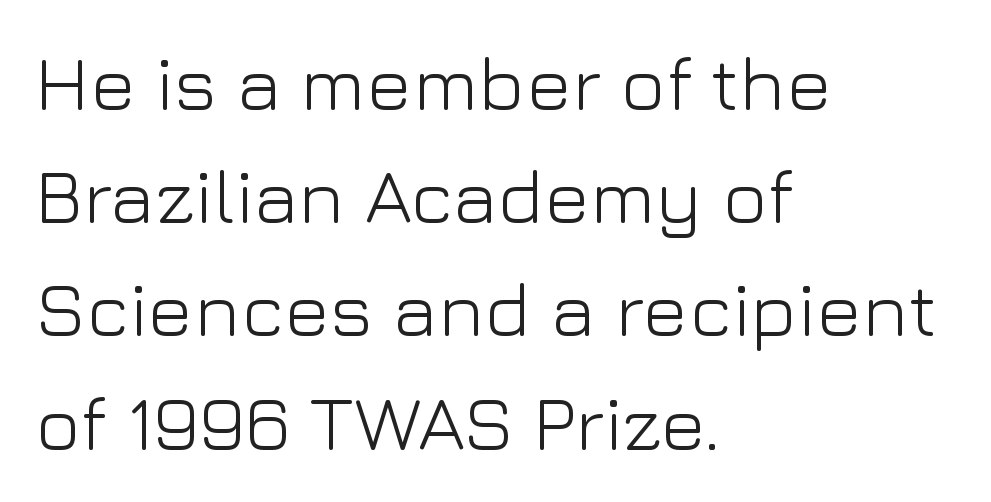
Q: Is the text bold? A: No.
Q: Is the text italic (slanted)? A: No, it is upright.
Q: Is the typeface a serif or a sans-serif typeface? A: Sans-serif.
Q: Is the text underlined? A: No.
Q: How is the paragraph aligned? A: Left-aligned.
Q: Is the spacing between letters normal or unusually wide? A: Normal.
Q: Is the spacing between lines tight, normal or loose? A: Normal.
Q: Width (condensed, normal, or wide)? A: Normal.
Q: Stroke contrast? A: Low.
Q: x-height? A: Medium.
Q: Monospaced? A: No.
